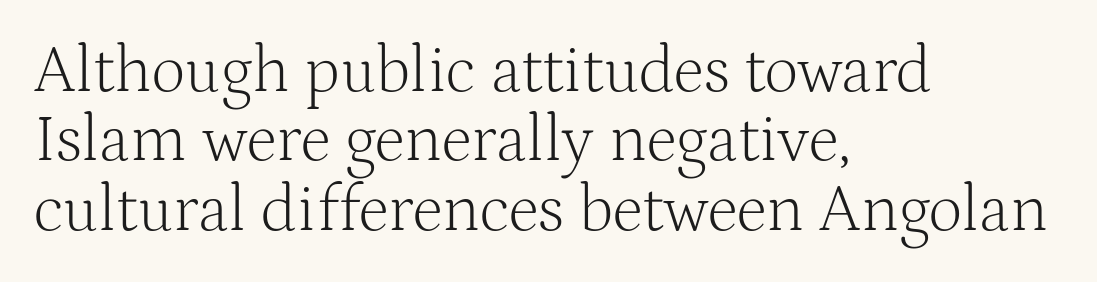
{"serif": "yes", "italic": "no", "bold": "no", "weight": "light", "width": "normal", "stroke_contrast": "medium", "x_height": "medium", "monospaced": "no", "underline": "no", "align": "left", "line_spacing": "tight", "line_spacing_ratio": 1.05, "letter_spacing": "normal", "letter_spacing_em": 0.0, "glyph_px": 66}
